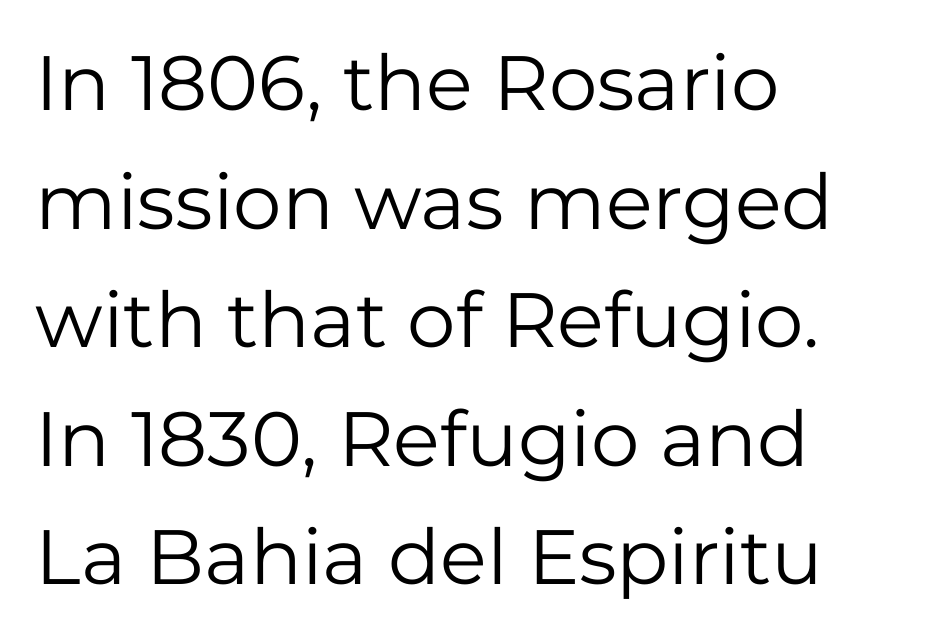
{"serif": "no", "italic": "no", "bold": "no", "weight": "regular", "width": "normal", "stroke_contrast": "low", "x_height": "medium", "monospaced": "no", "underline": "no", "align": "left", "line_spacing": "normal", "line_spacing_ratio": 1.54, "letter_spacing": "normal", "letter_spacing_em": 0.0, "glyph_px": 77}
